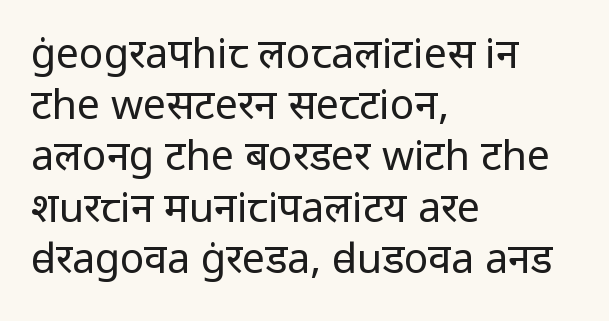
Q: Is the text bold? A: No.
Q: Is the text italic (slanted)? A: No, it is upright.
Q: Is the typeface a serif or a sans-serif typeface? A: Sans-serif.
Q: Is the text underlined? A: No.
Q: How is the paragraph aligned? A: Left-aligned.
Q: Is the spacing between letters normal or unusually wide? A: Normal.
Q: Is the spacing between lines tight, normal or loose? A: Normal.
Q: Width (condensed, normal, or wide)? A: Normal.
Q: Stroke contrast? A: Low.
Q: x-height? A: Medium.
Q: Monospaced? A: No.
